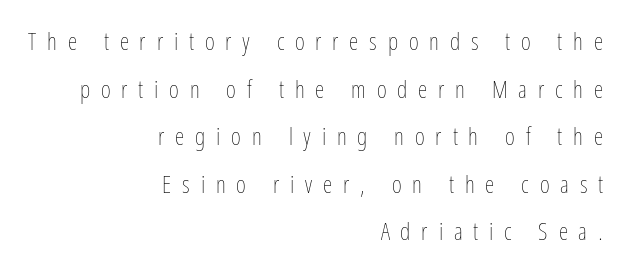
The image shows 24 px text type, upright; set right-aligned, loose line spacing (1.98x), unusually wide letter spacing (+0.45 em), not underlined.
